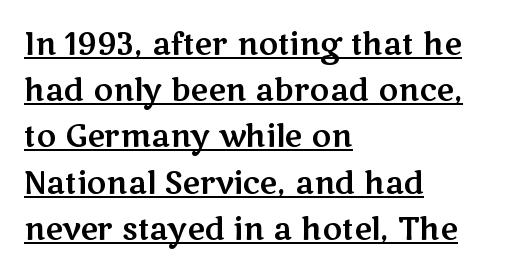
Unlike a traditional serif, this face leaves its strokes unadorned. Each letter keeps its own natural width here, so spacing adapts to shape. Alignment: flush left. Characters follow at the spacing the type designer built in.
